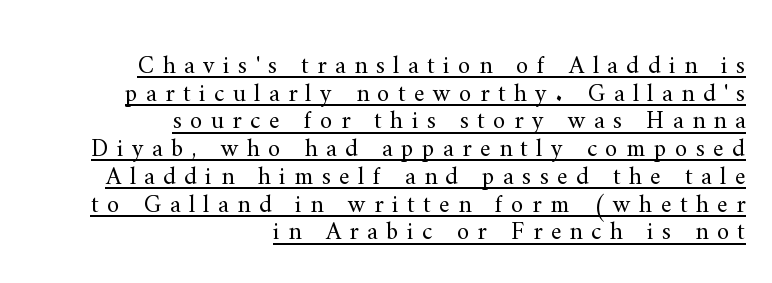
Q: Is the text bold? A: No.
Q: Is the text italic (slanted)? A: No, it is upright.
Q: Is the text underlined? A: Yes.
Q: How is the paragraph aligned? A: Right-aligned.
Q: Is the spacing between letters normal or unusually wide? A: Unusually wide.
Q: Is the spacing between lines tight, normal or loose? A: Tight.
